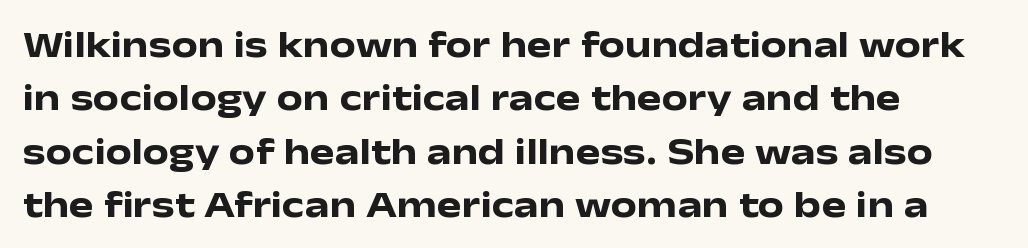
Q: Is the text bold? A: Yes.
Q: Is the text italic (slanted)? A: No, it is upright.
Q: Is the typeface a serif or a sans-serif typeface? A: Sans-serif.
Q: Is the text underlined? A: No.
Q: How is the paragraph aligned? A: Left-aligned.
Q: Is the spacing between letters normal or unusually wide? A: Normal.
Q: Is the spacing between lines tight, normal or loose? A: Normal.
Q: Width (condensed, normal, or wide)? A: Wide.
Q: Stroke contrast? A: Low.
Q: x-height? A: Medium.
Q: Monospaced? A: No.
